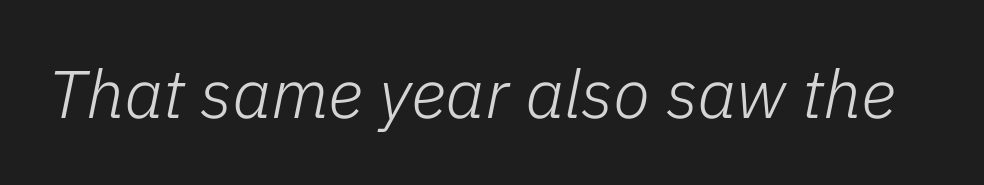
{"italic": "yes", "lean": "right", "slant_degrees": 11, "bold": "no", "weight": "light", "width": "normal", "stroke_contrast": "low", "x_height": "medium", "monospaced": "no", "underline": "no", "letter_spacing": "normal", "letter_spacing_em": 0.0, "glyph_px": 68}
